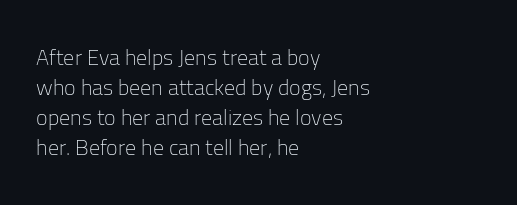
{"italic": "no", "bold": "no", "underline": "no", "align": "left", "line_spacing": "normal", "line_spacing_ratio": 1.37, "letter_spacing": "normal", "letter_spacing_em": 0.0, "glyph_px": 22}
